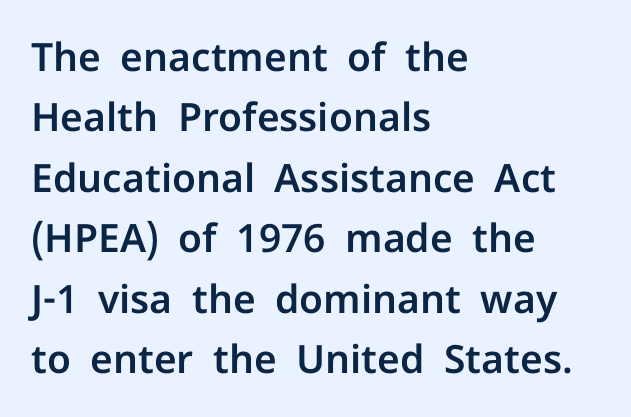
Q: Is the text italic (slanted)? A: No, it is upright.
Q: Is the typeface a serif or a sans-serif typeface? A: Sans-serif.
Q: Is the text underlined? A: No.
Q: How is the paragraph aligned? A: Left-aligned.
Q: Is the spacing between letters normal or unusually wide? A: Normal.
Q: Is the spacing between lines tight, normal or loose? A: Normal.
Q: Width (condensed, normal, or wide)? A: Normal.
Q: Stroke contrast? A: Low.
Q: x-height? A: Medium.
Q: Monospaced? A: No.
